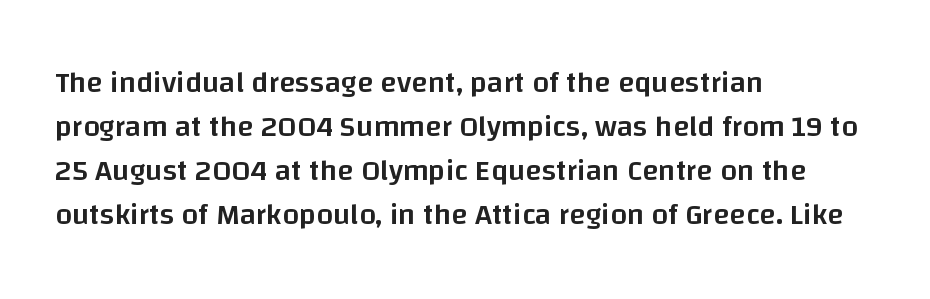
The image shows 30 px semibold sans-serif type, upright; set left-aligned, normal line spacing (1.47x), normal letter spacing, not underlined; low stroke contrast and a large x-height.
